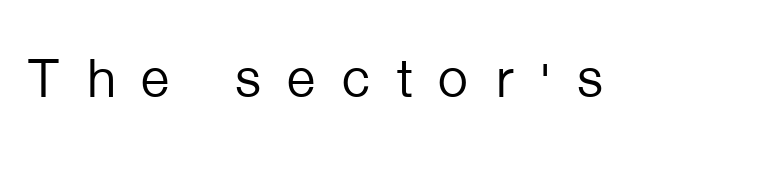
{"serif": "no", "italic": "no", "bold": "no", "weight": "regular", "width": "normal", "stroke_contrast": "low", "x_height": "medium", "monospaced": "no", "underline": "no", "letter_spacing": "wide", "letter_spacing_em": 0.45, "glyph_px": 55}
